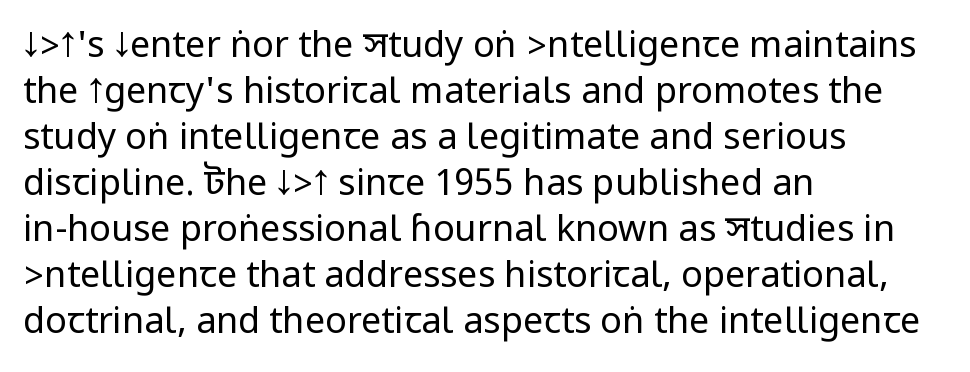
Q: Is the text bold? A: No.
Q: Is the text italic (slanted)? A: No, it is upright.
Q: Is the typeface a serif or a sans-serif typeface? A: Sans-serif.
Q: Is the text underlined? A: No.
Q: How is the paragraph aligned? A: Left-aligned.
Q: Is the spacing between letters normal or unusually wide? A: Normal.
Q: Is the spacing between lines tight, normal or loose? A: Normal.
Q: Width (condensed, normal, or wide)? A: Condensed.
Q: Stroke contrast? A: Low.
